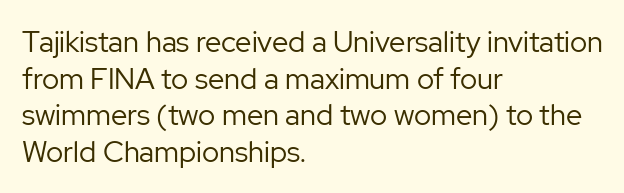
The letters advance in unequal steps, a hallmark of proportional type. The string is rendered with underlining switched off. The axis of the letterforms is exactly vertical. Honestly, the letter spacing is just normal — you wouldn't notice it. No chunkiness to these letters — they're not bold. The rendering uses a moderate line-height, typical for paragraphs.
